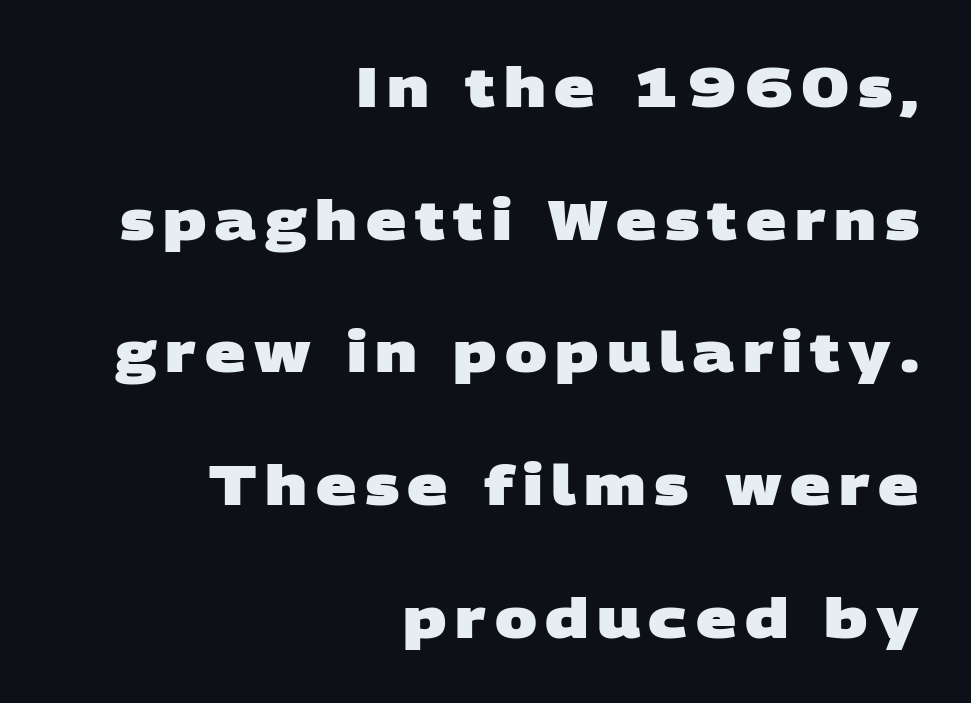
Serif or sans? Sans — the stroke terminals are bare. Check the space under the baseline: it is left empty. Summary of weight: heavy, a full bold. Think of a printed novel: that variable character pitch is what you see here.
